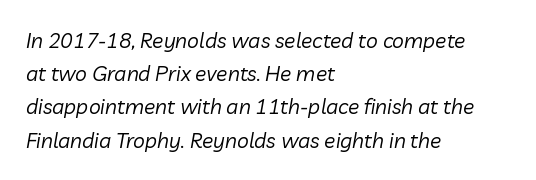
The image shows 21 px text type, italic (leaning right); set left-aligned, normal line spacing (1.58x), normal letter spacing, not underlined.
